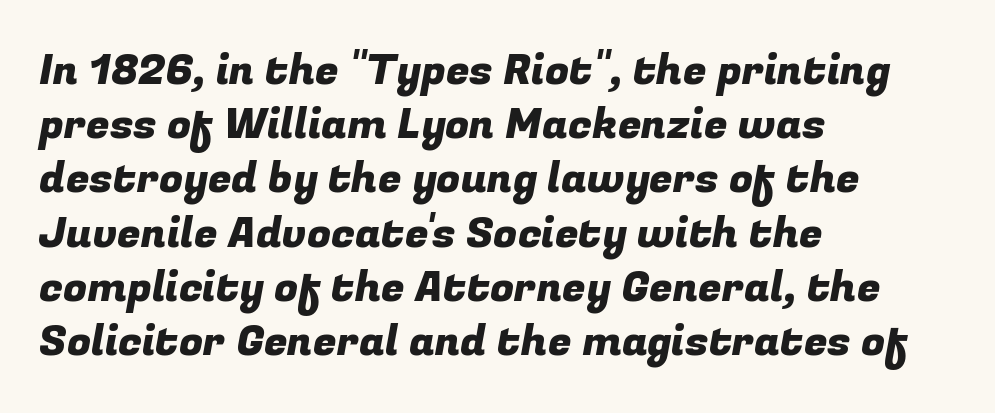
Students, observe: this is what conventionally led text looks like. I'd call this a sans setting — the letters go barefoot. These lines are rendered in a variable-pitch font. Every row of glyphs begins at an identical x-position on the left. Here the glyphs are tracked normally, forming tight word shapes.
